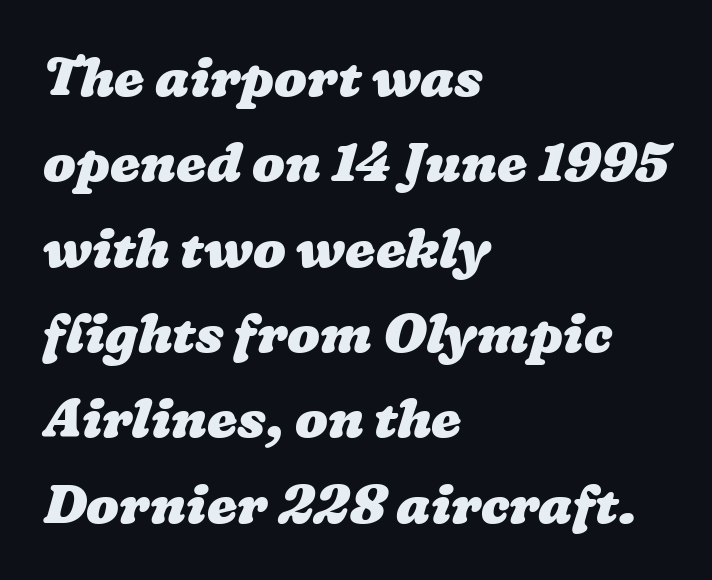
{"bold": "yes", "weight": "heavy", "width": "wide", "stroke_contrast": "low", "x_height": "medium", "monospaced": "no", "underline": "no", "align": "left", "line_spacing": "normal", "line_spacing_ratio": 1.58, "letter_spacing": "normal", "letter_spacing_em": 0.0, "glyph_px": 54}
